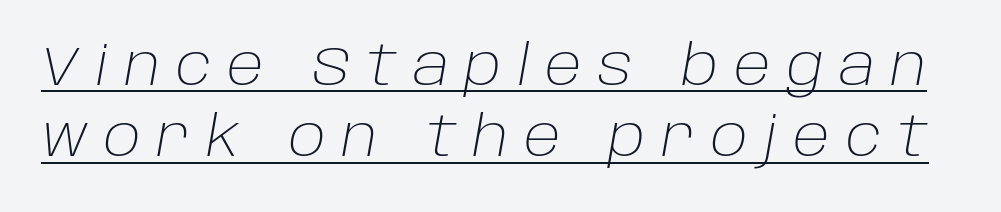
{"italic": "yes", "lean": "right", "slant_degrees": 10, "bold": "no", "weight": "light", "width": "normal", "stroke_contrast": "low", "x_height": "large", "monospaced": "no", "underline": "yes", "line_spacing": "normal", "line_spacing_ratio": 1.3, "letter_spacing": "wide", "letter_spacing_em": 0.29, "glyph_px": 55}
